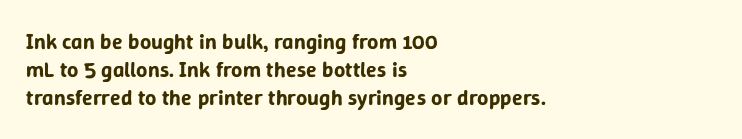
Style check: upright. Decoration check: the copy has no underline. The gaps between neighbouring characters are ordinary and unremarkable. This sample is left-justified, so line endings fall wherever the words run out. The rows are spaced the way most documents space them.
